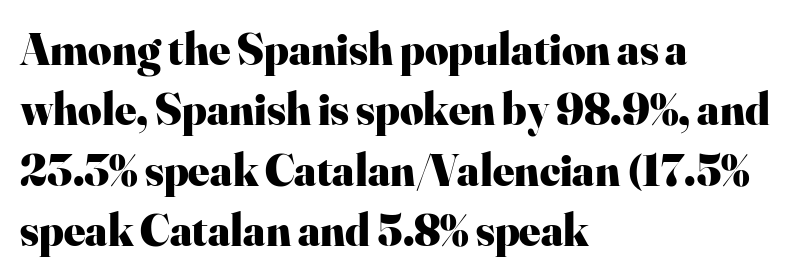
Q: Is the text bold? A: Yes.
Q: Is the text italic (slanted)? A: No, it is upright.
Q: Is the typeface a serif or a sans-serif typeface? A: Serif.
Q: Is the text underlined? A: No.
Q: How is the paragraph aligned? A: Left-aligned.
Q: Is the spacing between letters normal or unusually wide? A: Normal.
Q: Is the spacing between lines tight, normal or loose? A: Normal.
Q: Width (condensed, normal, or wide)? A: Normal.
Q: Stroke contrast? A: High.
Q: x-height? A: Small.
Q: Monospaced? A: No.
